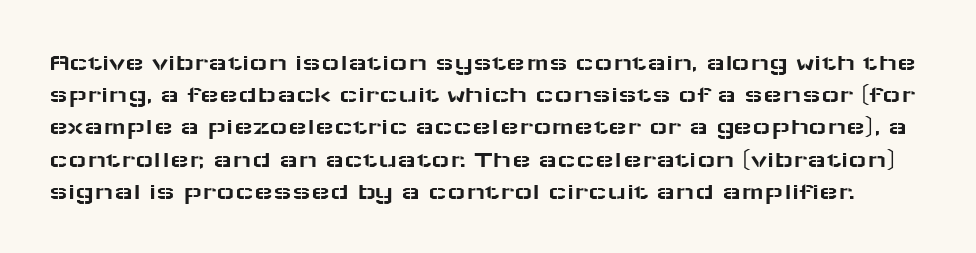
The leading is moderate, giving the passage an even texture. Students, note that the glyphs here touch the page at normal intervals. Posture: upright roman. A bare baseline throughout the passage.
